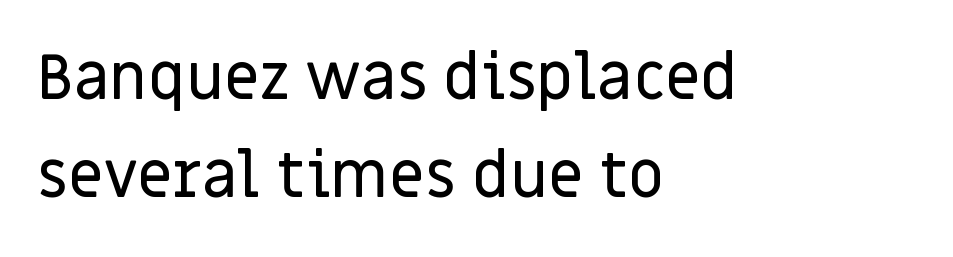
The image shows 63 px sans-serif type, upright; set left-aligned, normal line spacing (1.56x), normal letter spacing, not underlined; low stroke contrast and a large x-height.
